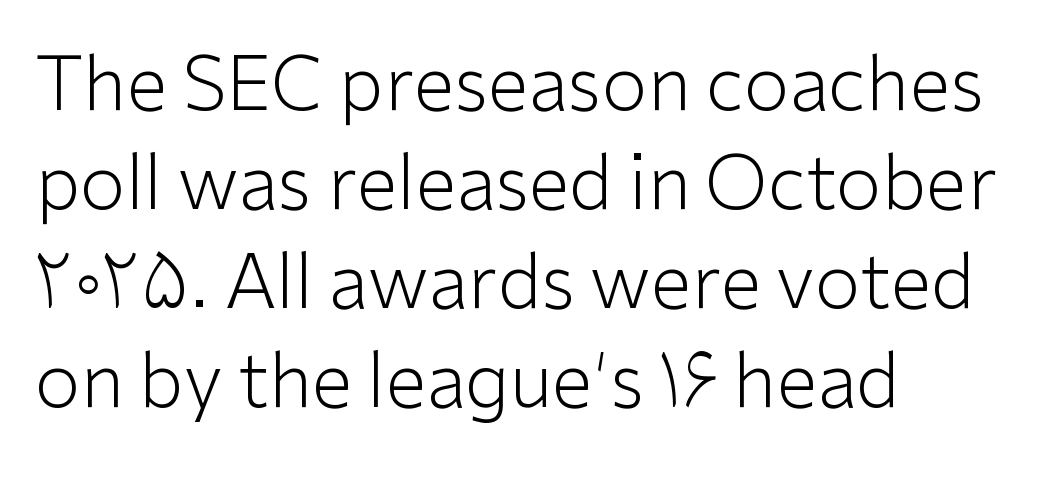
{"serif": "no", "italic": "no", "bold": "no", "weight": "light", "width": "normal", "stroke_contrast": "low", "x_height": "medium", "monospaced": "no", "underline": "no", "align": "left", "line_spacing": "normal", "line_spacing_ratio": 1.34, "letter_spacing": "normal", "letter_spacing_em": 0.0, "glyph_px": 74}
